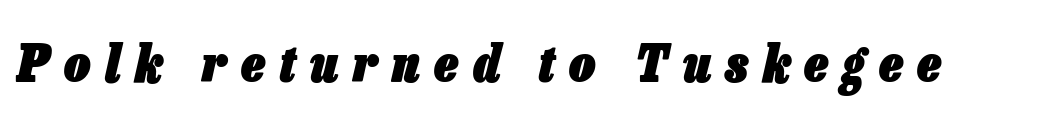
The image shows 52 px heavy, condensed type, italic (leaning right); set unusually wide letter spacing (+0.28 em), not underlined; low stroke contrast and a medium x-height.
